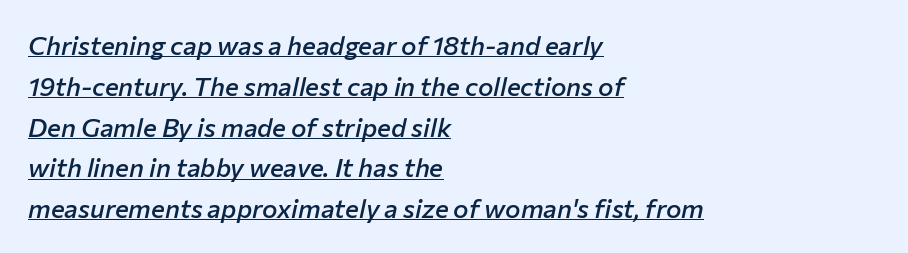
The image shows 26 px text type, italic (leaning right); set left-aligned, normal line spacing (1.57x), normal letter spacing, underlined.
